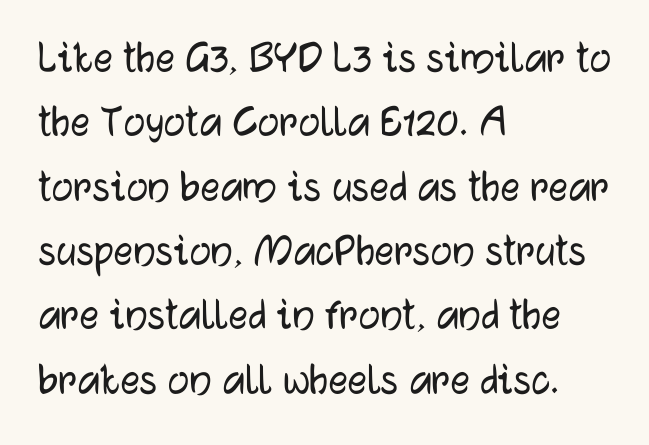
Q: Is the text italic (slanted)? A: No, it is upright.
Q: Is the typeface a serif or a sans-serif typeface? A: Sans-serif.
Q: Is the text underlined? A: No.
Q: How is the paragraph aligned? A: Left-aligned.
Q: Is the spacing between letters normal or unusually wide? A: Normal.
Q: Is the spacing between lines tight, normal or loose? A: Normal.
Q: Width (condensed, normal, or wide)? A: Normal.
Q: Stroke contrast? A: Low.
Q: x-height? A: Medium.
Q: Monospaced? A: No.
